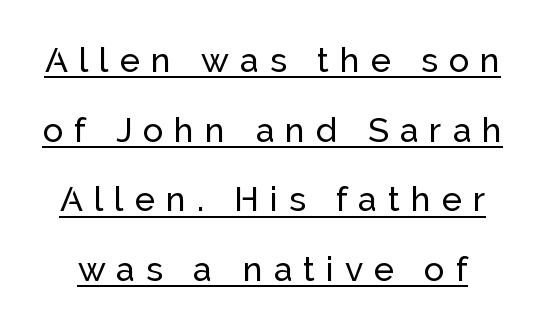
Q: Is the text italic (slanted)? A: No, it is upright.
Q: Is the typeface a serif or a sans-serif typeface? A: Sans-serif.
Q: Is the text underlined? A: Yes.
Q: Is the spacing between letters normal or unusually wide? A: Unusually wide.
Q: Is the spacing between lines tight, normal or loose? A: Loose.
Q: Width (condensed, normal, or wide)? A: Normal.
Q: Stroke contrast? A: Low.
Q: x-height? A: Medium.
Q: Monospaced? A: No.
